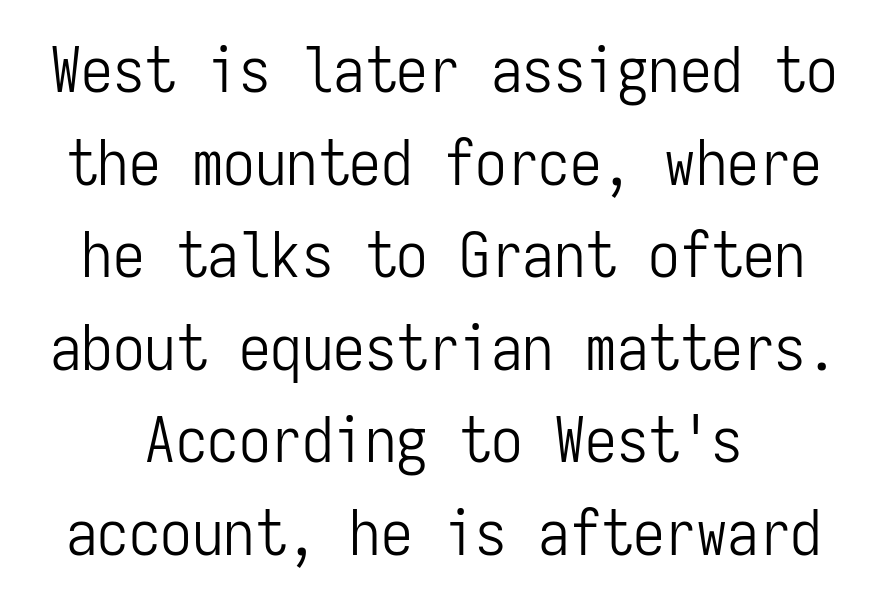
The image shows 63 px light, condensed sans-serif type, upright, monospaced; set normal line spacing (1.47x), normal letter spacing, not underlined; low stroke contrast and a medium x-height.
